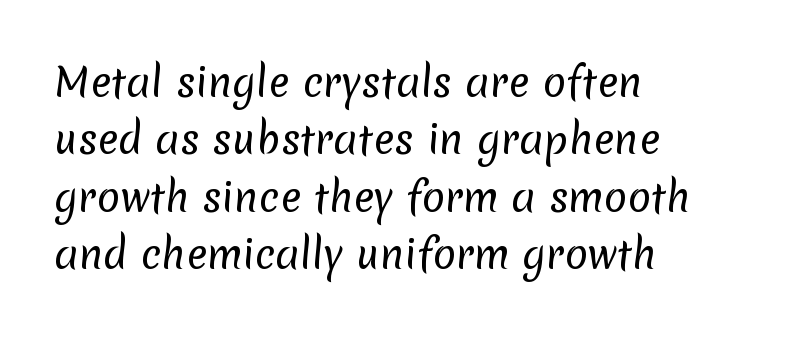
{"serif": "no", "bold": "no", "weight": "regular", "width": "normal", "stroke_contrast": "low", "x_height": "medium", "monospaced": "no", "underline": "no", "align": "left", "line_spacing": "normal", "line_spacing_ratio": 1.47, "letter_spacing": "normal", "letter_spacing_em": 0.0, "glyph_px": 39}
